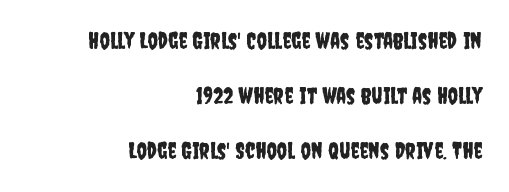
The image shows 23 px text type, upright; set right-aligned, loose line spacing (2.39x), normal letter spacing, not underlined.
